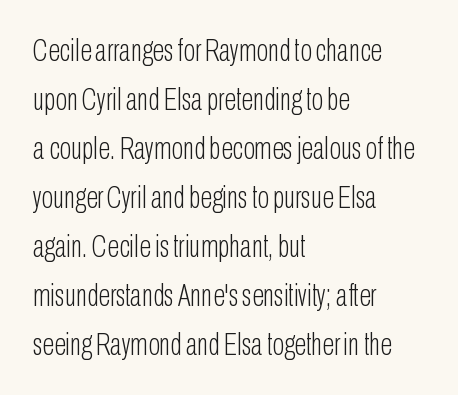
{"serif": "no", "italic": "no", "bold": "no", "weight": "light", "width": "condensed", "stroke_contrast": "low", "x_height": "medium", "monospaced": "no", "underline": "no", "align": "left", "line_spacing": "normal", "line_spacing_ratio": 1.58, "letter_spacing": "normal", "letter_spacing_em": 0.0, "glyph_px": 31}
